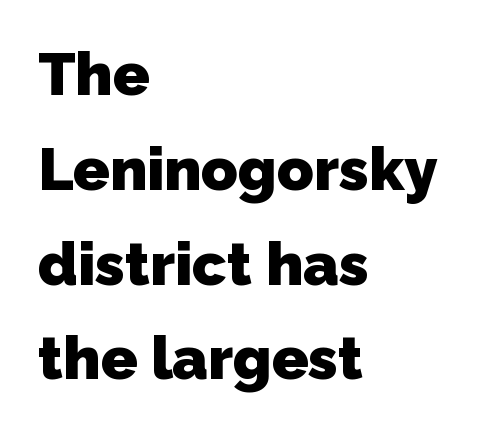
If you drew a ruler down the left edge, every line would touch it. Examine the stroke ends and you'll find no serifs. Plenty of ink on the page — the face is bold. The rendering uses a moderate line-height, typical for paragraphs. Does extra space separate the letters? No, they use regular spacing. You could not count columns in this text — the font is proportionally spaced.
